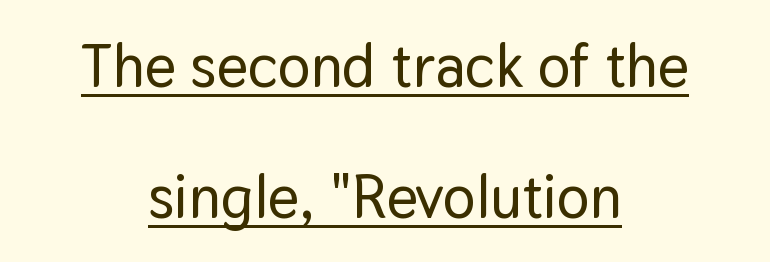
{"serif": "no", "italic": "no", "width": "normal", "stroke_contrast": "low", "x_height": "medium", "monospaced": "no", "underline": "yes", "align": "center", "line_spacing": "loose", "line_spacing_ratio": 2.15, "letter_spacing": "normal", "letter_spacing_em": 0.0, "glyph_px": 61}
